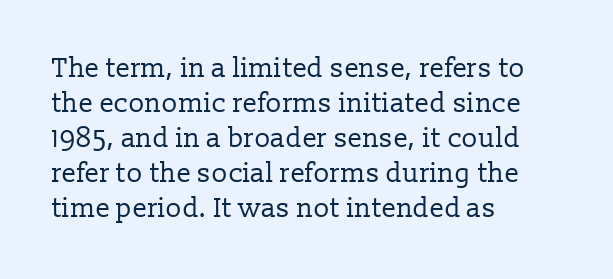
Q: Is the text bold? A: No.
Q: Is the text italic (slanted)? A: No, it is upright.
Q: Is the text underlined? A: No.
Q: How is the paragraph aligned? A: Left-aligned.
Q: Is the spacing between letters normal or unusually wide? A: Normal.
Q: Is the spacing between lines tight, normal or loose? A: Normal.
